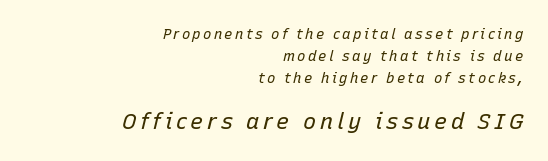
The image shows 22 px text type, italic (leaning right); set right-aligned, normal line spacing (1.56x), not underlined; the second (bottom) block is 1.57x larger.
